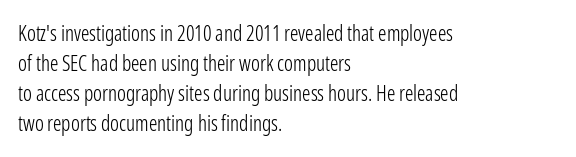
Compared with typical body copy, the letter spacing here is the same. The text block is weighted toward the left margin, trailing off unevenly rightward. The foot of each line stays bare and open. Evenly set lines give the paragraph a standard silhouette. Stroke thickness stays within the range of a standard reading face or lighter.
